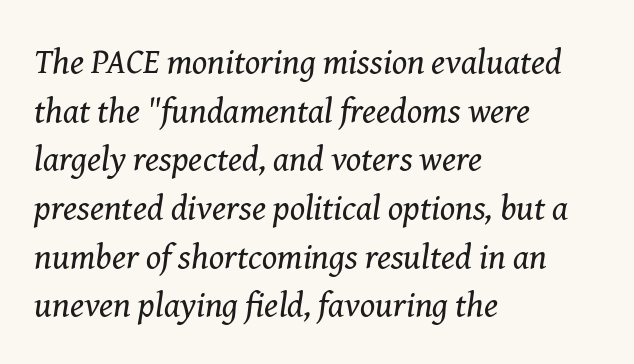
Q: Is the text bold? A: No.
Q: Is the text italic (slanted)? A: Yes, it leans right by about 8 degrees.
Q: Is the typeface a serif or a sans-serif typeface? A: Serif.
Q: Is the text underlined? A: No.
Q: How is the paragraph aligned? A: Left-aligned.
Q: Is the spacing between letters normal or unusually wide? A: Normal.
Q: Is the spacing between lines tight, normal or loose? A: Normal.
Q: Width (condensed, normal, or wide)? A: Normal.
Q: Stroke contrast? A: Medium.
Q: x-height? A: Medium.
Q: Monospaced? A: No.
